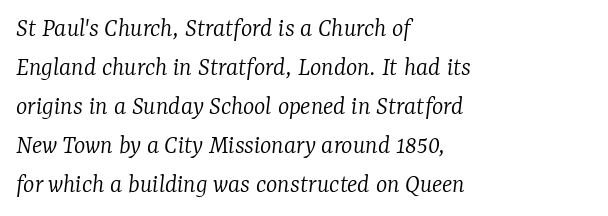
The image shows 27 px text type, italic (leaning right); set left-aligned, normal line spacing (1.44x), normal letter spacing, not underlined.
